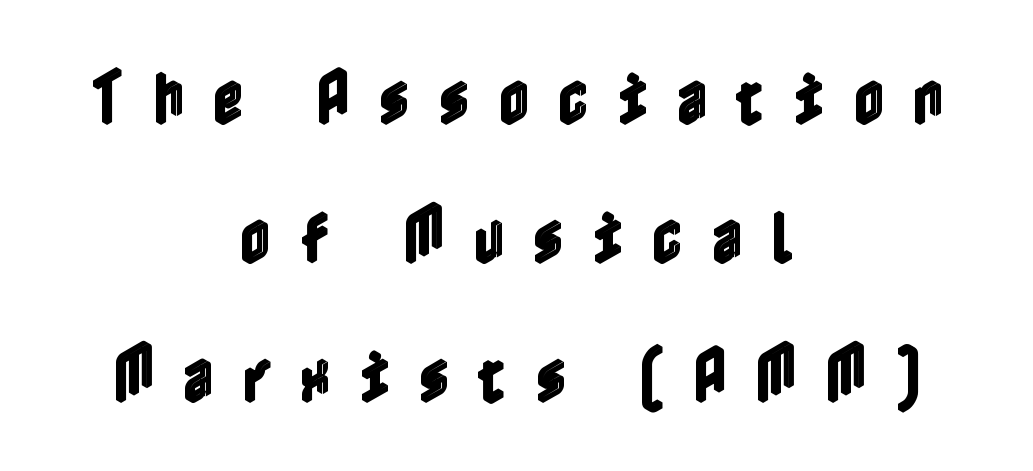
The image shows 59 px condensed type, upright; set centered, loose line spacing (2.36x), unusually wide letter spacing (+0.49 em), not underlined; a medium x-height.
